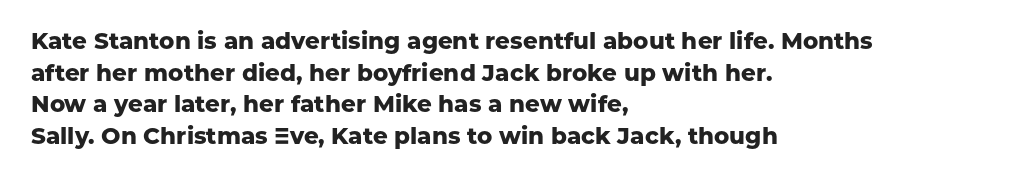
Q: Is the text bold? A: Yes.
Q: Is the text italic (slanted)? A: No, it is upright.
Q: Is the text underlined? A: No.
Q: How is the paragraph aligned? A: Left-aligned.
Q: Is the spacing between letters normal or unusually wide? A: Normal.
Q: Is the spacing between lines tight, normal or loose? A: Normal.
